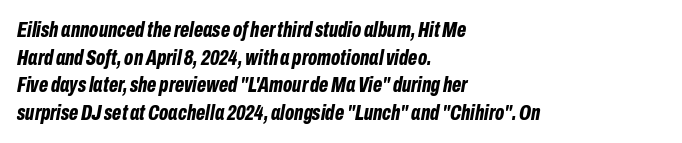
Does the weight exceed regular? Yes, all the way to bold. Regarding leading, the lines here are spaced in the standard way. Layout note: lines flush left. These lines were composed using italics. Glyph-to-glyph distance matches everyday printed text.
